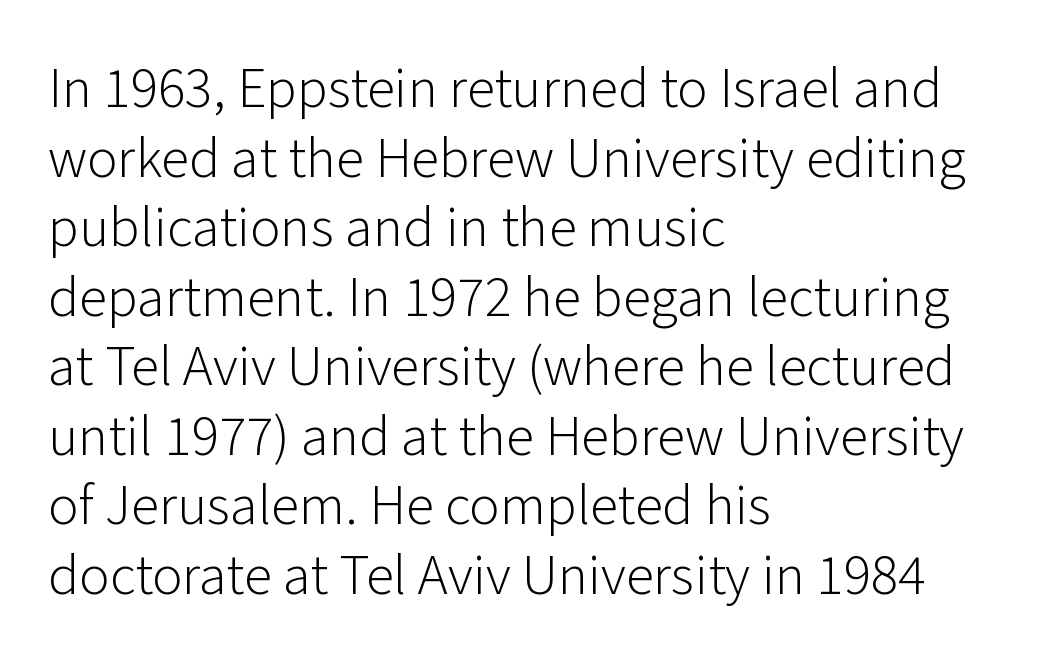
{"serif": "no", "italic": "no", "bold": "no", "weight": "light", "width": "normal", "stroke_contrast": "low", "x_height": "medium", "monospaced": "no", "underline": "no", "align": "left", "line_spacing_ratio": 1.22, "letter_spacing": "normal", "letter_spacing_em": 0.0, "glyph_px": 57}
